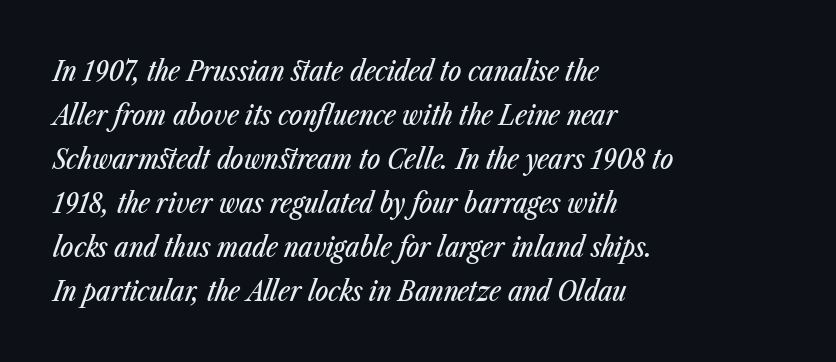
{"italic": "yes", "lean": "right", "slant_degrees": 23, "width": "condensed", "stroke_contrast": "low", "x_height": "medium", "monospaced": "no", "underline": "no", "align": "left", "line_spacing": "normal", "line_spacing_ratio": 1.57, "letter_spacing": "normal", "letter_spacing_em": 0.0, "glyph_px": 28}
